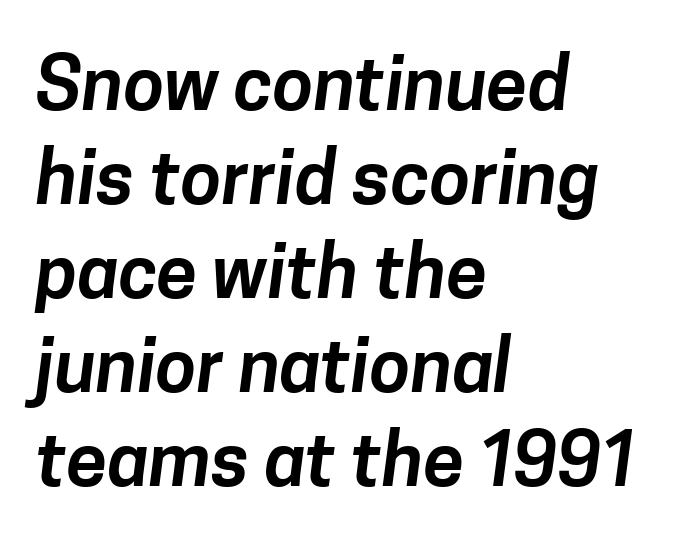
{"serif": "no", "width": "normal", "stroke_contrast": "low", "x_height": "medium", "monospaced": "no", "underline": "no", "align": "left", "line_spacing": "normal", "line_spacing_ratio": 1.27, "letter_spacing": "normal", "letter_spacing_em": 0.0, "glyph_px": 74}
